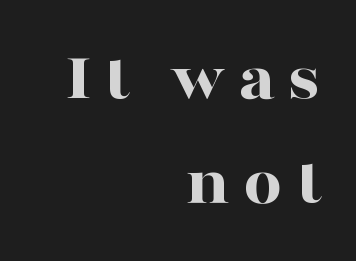
The image shows 69 px bold, wide serif type, upright; set right-aligned, normal line spacing (1.51x), not underlined; high stroke contrast and a medium x-height.
